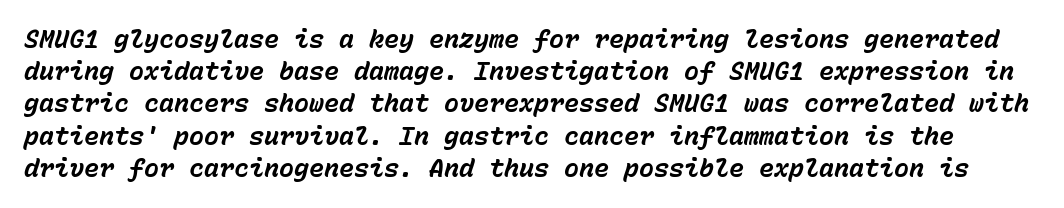
The image shows 25 px bold type, italic (leaning right); set normal line spacing (1.29x), normal letter spacing, not underlined.
